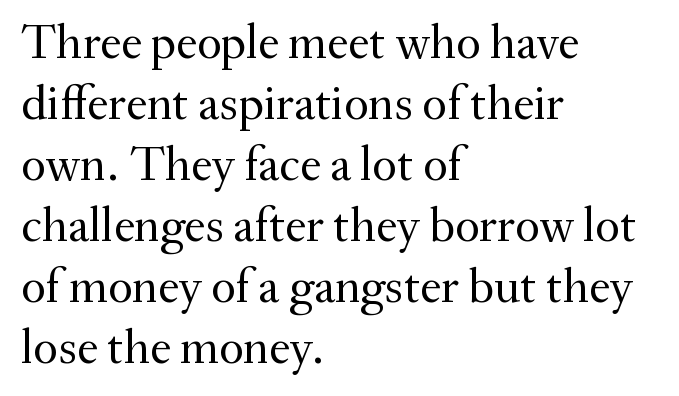
Q: Is the text bold? A: No.
Q: Is the text italic (slanted)? A: No, it is upright.
Q: Is the typeface a serif or a sans-serif typeface? A: Serif.
Q: Is the text underlined? A: No.
Q: How is the paragraph aligned? A: Left-aligned.
Q: Is the spacing between letters normal or unusually wide? A: Normal.
Q: Is the spacing between lines tight, normal or loose? A: Normal.
Q: Width (condensed, normal, or wide)? A: Normal.
Q: Stroke contrast? A: Medium.
Q: x-height? A: Small.
Q: Monospaced? A: No.
